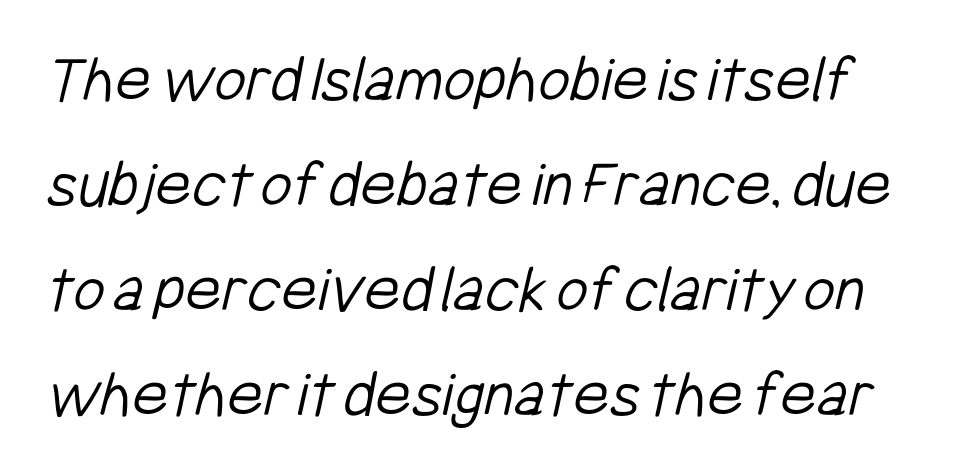
Counters stay open thanks to moderate or lighter strokes. This sample uses a sans-serif face. The rendering uses a moderate line-height, typical for paragraphs. Is this a fixed-width face? No — the glyphs have proportional, varying widths.
